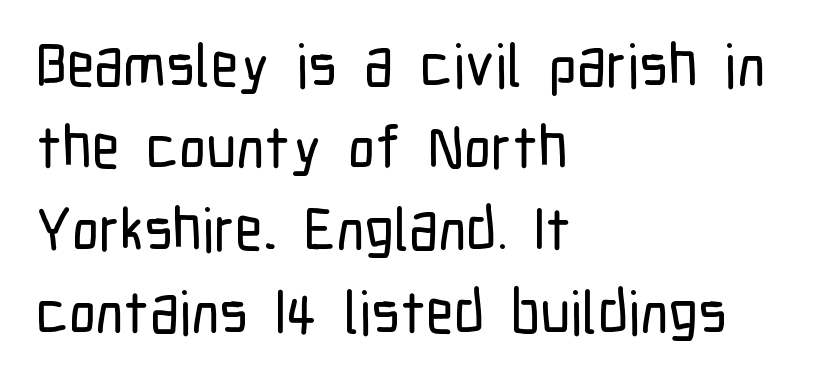
{"serif": "no", "italic": "no", "width": "condensed", "stroke_contrast": "low", "x_height": "medium", "monospaced": "no", "underline": "no", "align": "left", "line_spacing": "normal", "line_spacing_ratio": 1.37, "letter_spacing": "normal", "letter_spacing_em": 0.0, "glyph_px": 60}
